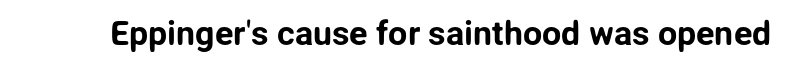
Q: Is the text italic (slanted)? A: No, it is upright.
Q: Is the typeface a serif or a sans-serif typeface? A: Sans-serif.
Q: Is the text underlined? A: No.
Q: Is the spacing between letters normal or unusually wide? A: Normal.
Q: Width (condensed, normal, or wide)? A: Normal.
Q: Stroke contrast? A: Low.
Q: x-height? A: Medium.
Q: Monospaced? A: No.
